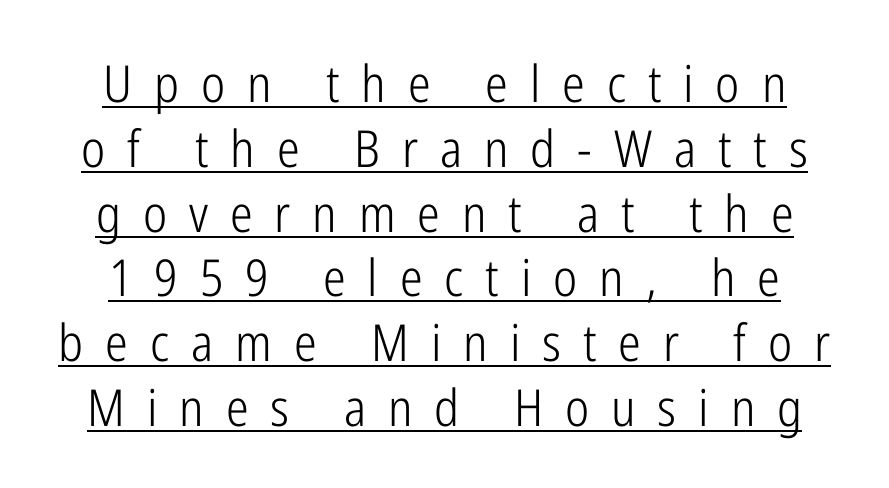
Q: Is the text bold? A: No.
Q: Is the text italic (slanted)? A: No, it is upright.
Q: Is the typeface a serif or a sans-serif typeface? A: Sans-serif.
Q: Is the text underlined? A: Yes.
Q: Is the spacing between letters normal or unusually wide? A: Unusually wide.
Q: Is the spacing between lines tight, normal or loose? A: Normal.
Q: Width (condensed, normal, or wide)? A: Condensed.
Q: Stroke contrast? A: Low.
Q: x-height? A: Medium.
Q: Monospaced? A: No.
